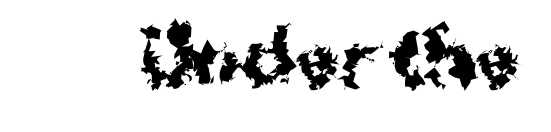
{"serif": "no", "italic": "no", "bold": "yes", "weight": "bold", "width": "normal", "stroke_contrast": "medium", "x_height": "medium", "monospaced": "no", "underline": "no", "letter_spacing": "normal", "letter_spacing_em": 0.0, "glyph_px": 72}
